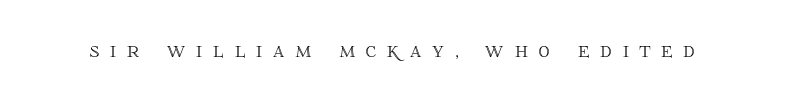
The image shows 23 px text type, upright; set unusually wide letter spacing (+0.47 em), not underlined.
